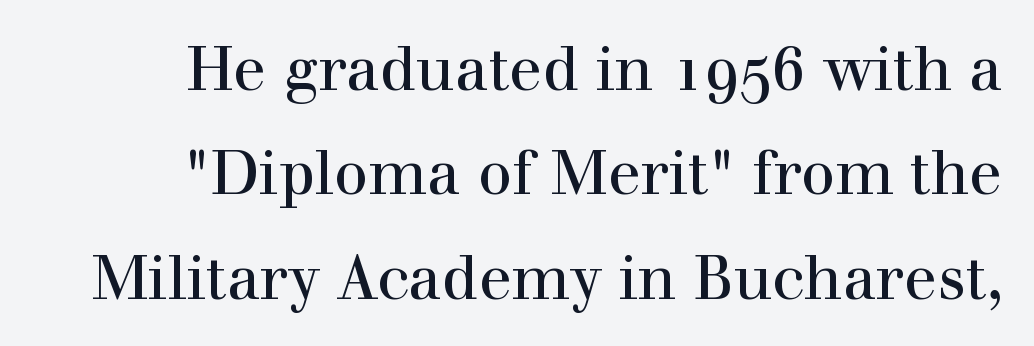
You can tell it's not italic because the verticals are truly vertical. What kind of face is this? One with serifs. Has an underline been added? It has not. A typesetter would call this zero additional tracking. You could not count columns in this text — the font is proportionally spaced. These lines stack with their right ends in a neat column.
